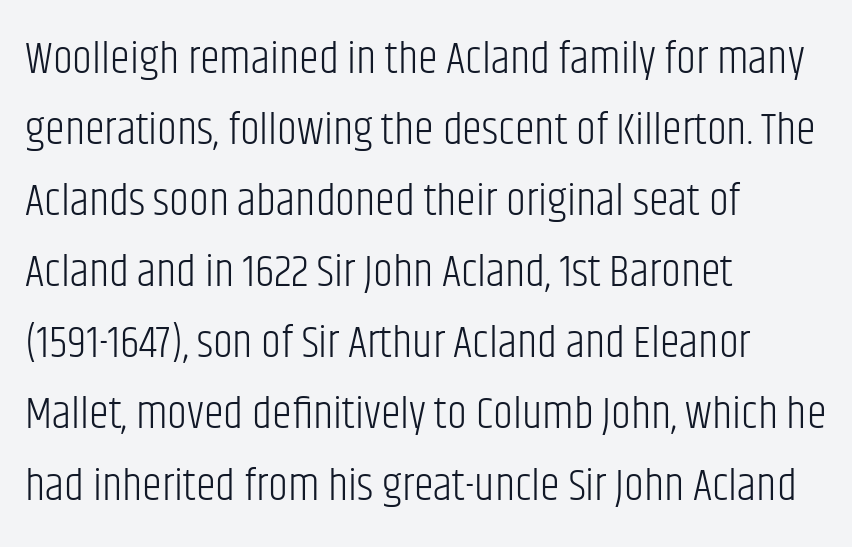
The image shows 45 px light, condensed sans-serif type, upright; set left-aligned, normal line spacing (1.58x), normal letter spacing, not underlined; low stroke contrast and a large x-height.
